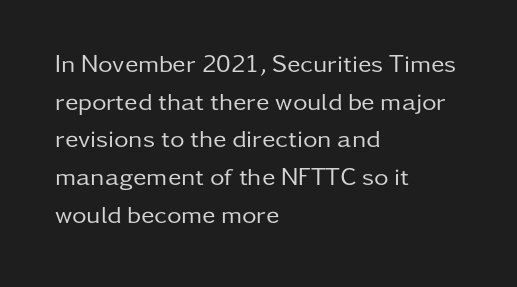
{"italic": "no", "bold": "no", "underline": "no", "align": "left", "line_spacing": "normal", "line_spacing_ratio": 1.51, "letter_spacing": "normal", "letter_spacing_em": 0.0, "glyph_px": 25}
